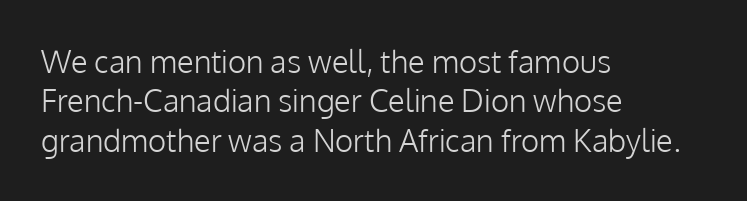
Q: Is the text bold? A: No.
Q: Is the text italic (slanted)? A: No, it is upright.
Q: Is the typeface a serif or a sans-serif typeface? A: Sans-serif.
Q: Is the text underlined? A: No.
Q: How is the paragraph aligned? A: Left-aligned.
Q: Is the spacing between letters normal or unusually wide? A: Normal.
Q: Is the spacing between lines tight, normal or loose? A: Normal.
Q: Width (condensed, normal, or wide)? A: Normal.
Q: Stroke contrast? A: Low.
Q: x-height? A: Medium.
Q: Monospaced? A: No.
